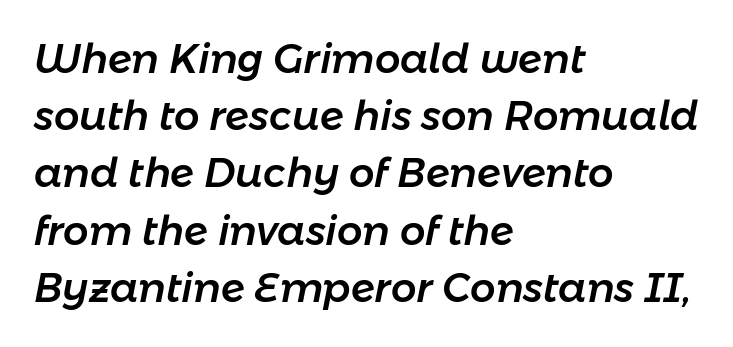
{"italic": "yes", "lean": "right", "slant_degrees": 11, "width": "normal", "stroke_contrast": "low", "x_height": "medium", "monospaced": "no", "underline": "no", "align": "left", "line_spacing": "normal", "line_spacing_ratio": 1.43, "letter_spacing": "normal", "letter_spacing_em": 0.0, "glyph_px": 40}
